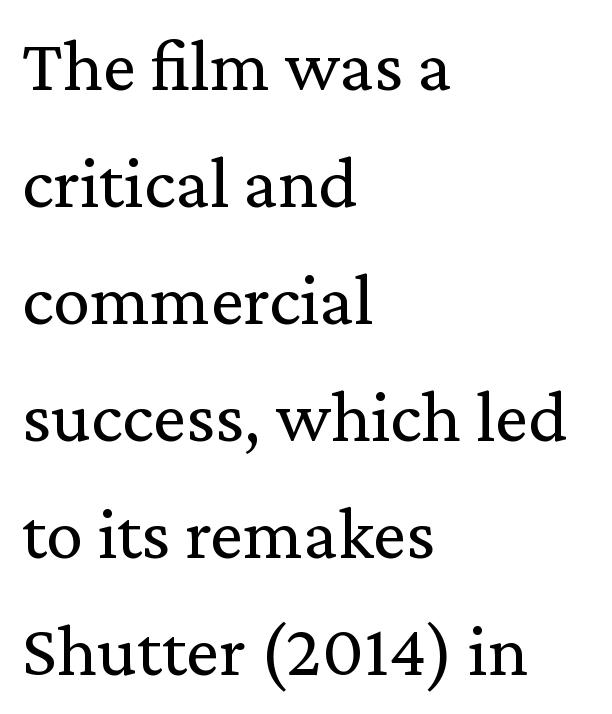
A serif font was chosen for this passage. Notice how the passage keeps a crisp vertical edge on the left only. Words float on clear page, feet unadorned. Vertical stems look standard width or narrower in stroke. Look at the tracking — it's just the regular setting, nothing added.
